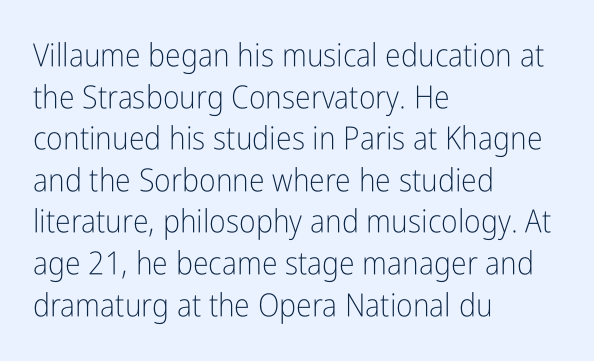
Q: Is the text bold? A: No.
Q: Is the text italic (slanted)? A: No, it is upright.
Q: Is the typeface a serif or a sans-serif typeface? A: Sans-serif.
Q: Is the text underlined? A: No.
Q: How is the paragraph aligned? A: Left-aligned.
Q: Is the spacing between letters normal or unusually wide? A: Normal.
Q: Is the spacing between lines tight, normal or loose? A: Normal.
Q: Width (condensed, normal, or wide)? A: Condensed.
Q: Stroke contrast? A: Low.
Q: x-height? A: Medium.
Q: Monospaced? A: No.
